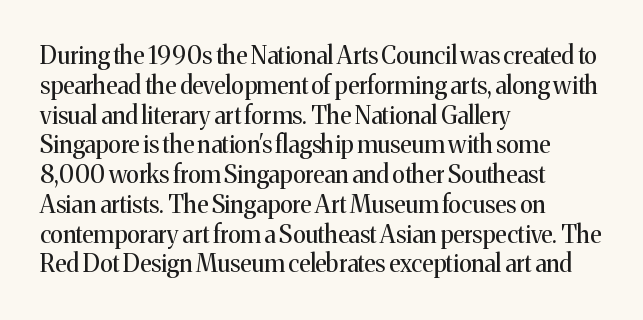
{"italic": "no", "bold": "no", "underline": "no", "align": "left", "line_spacing_ratio": 1.24, "letter_spacing": "normal", "letter_spacing_em": 0.0, "glyph_px": 24}
